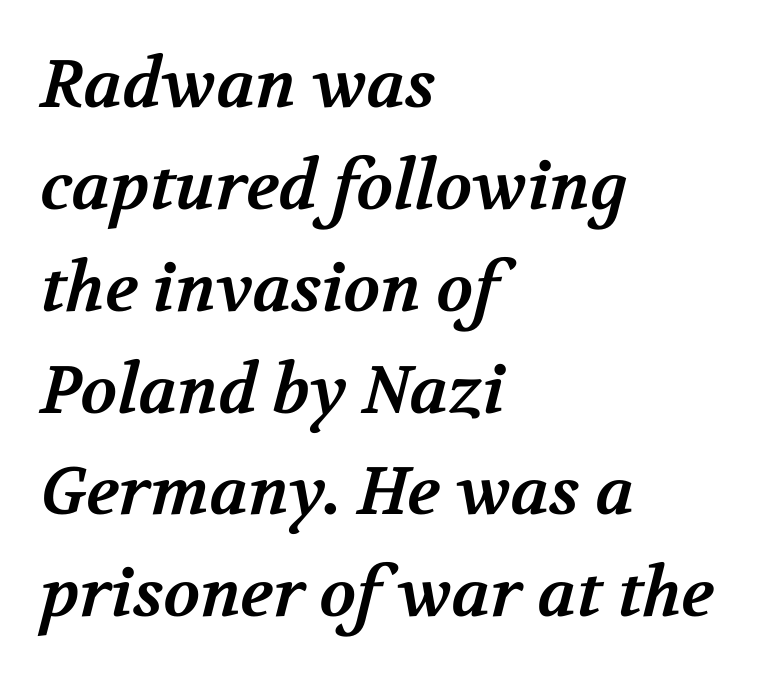
Horizontal bands of white between lines are of average thickness. These words are printed bold, with thick strokes throughout. The rag falls on the right side of this text block. Regarding serifs, this sample has them. Beneath every word, the page is bare. What stands out about the letter spacing? Nothing — it is the standard amount.
